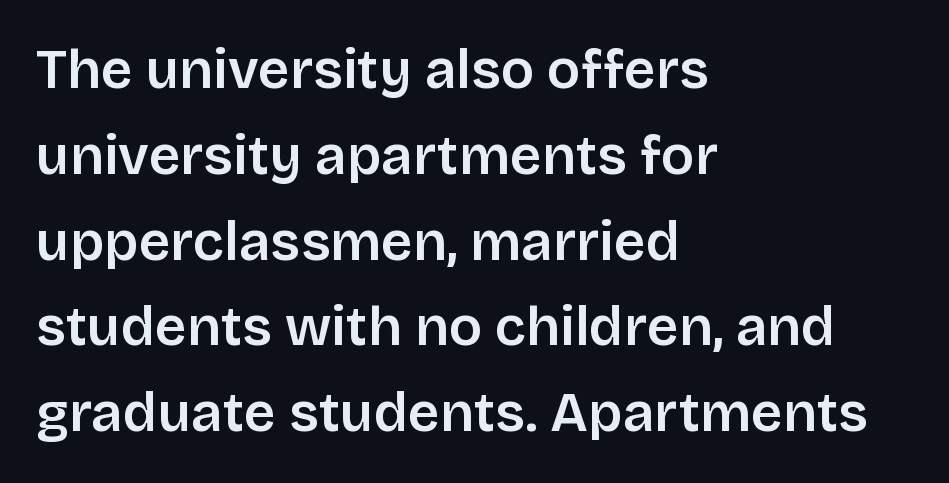
The image shows 55 px semibold sans-serif type, upright; set left-aligned, normal line spacing (1.56x), normal letter spacing, not underlined; low stroke contrast and a large x-height.
